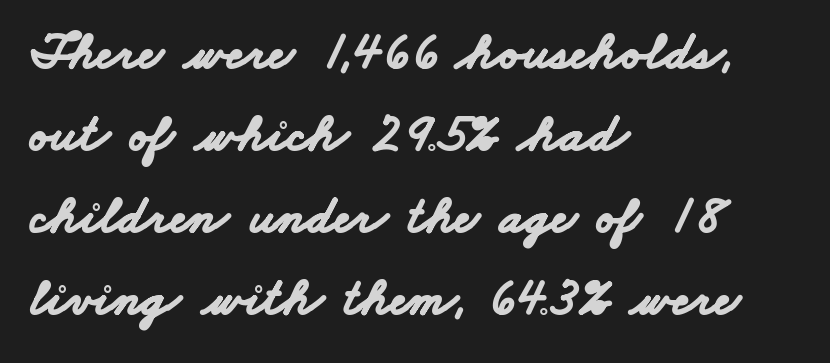
No word sits above an underline. A typesetter would call this proportional, since set widths differ per character. Nobody touched the tracking dial on this one. How would I describe the line gaps? Plain and ordinary.
